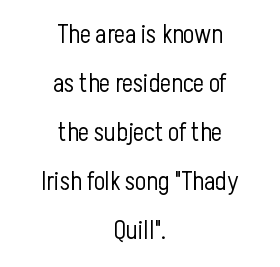
The image shows 26 px text type, upright; set centered, line spacing 1.88x, normal letter spacing, not underlined.
